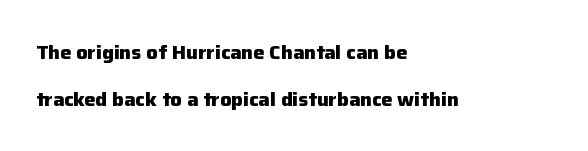
The image shows 20 px bold type, upright; set left-aligned, loose line spacing (2.35x), normal letter spacing, not underlined.
